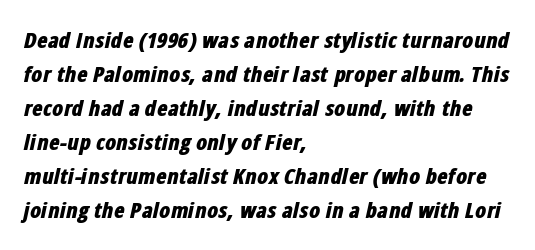
{"italic": "yes", "lean": "right", "slant_degrees": 12, "bold": "yes", "underline": "no", "align": "left", "line_spacing": "normal", "line_spacing_ratio": 1.55, "letter_spacing": "normal", "letter_spacing_em": 0.0, "glyph_px": 22}
